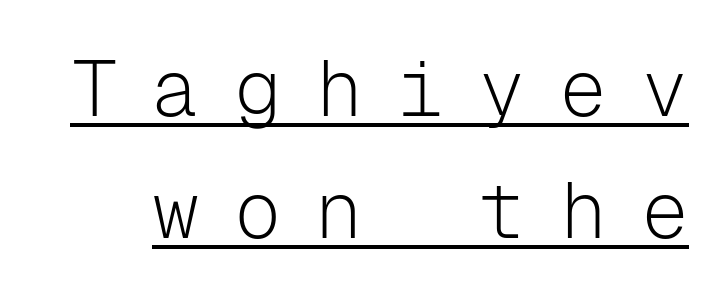
{"serif": "no", "italic": "no", "bold": "no", "weight": "light", "width": "normal", "stroke_contrast": "low", "x_height": "medium", "monospaced": "yes", "underline": "yes", "line_spacing": "normal", "line_spacing_ratio": 1.54, "letter_spacing": "wide", "letter_spacing_em": 0.43, "glyph_px": 79}
